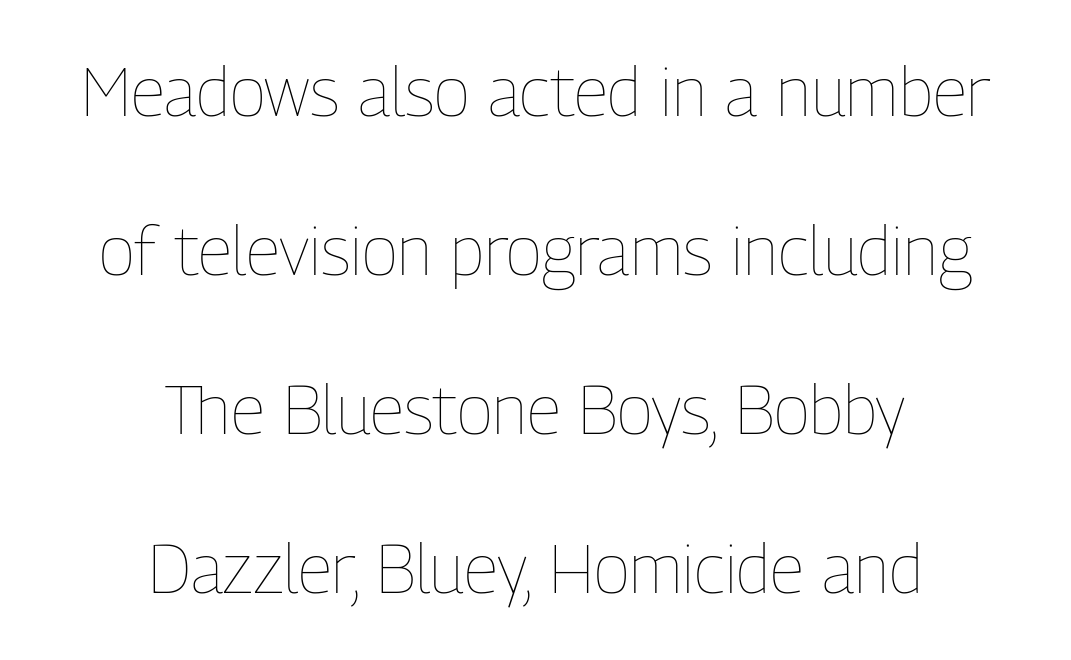
No heavy texture on the line: the type isn't bold. This rendering features lettering with no underline. This rendering uses center alignment, leaving both contours irregular but symmetric. A typesetter would call this zero additional tracking.
